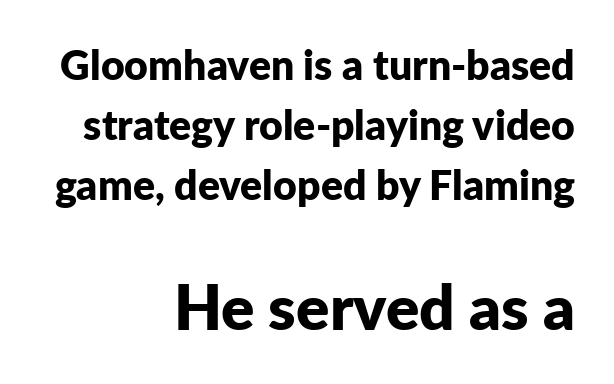
Q: Is the text bold? A: Yes.
Q: Is the text italic (slanted)? A: No, it is upright.
Q: Is the typeface a serif or a sans-serif typeface? A: Sans-serif.
Q: Is the text underlined? A: No.
Q: How is the paragraph aligned? A: Right-aligned.
Q: Is the spacing between letters normal or unusually wide? A: Normal.
Q: Is the spacing between lines tight, normal or loose? A: Normal.
Q: Which block of text is set in a larger size, the first (top) or the second (bottom)? A: The second (bottom) one.
Q: Width (condensed, normal, or wide)? A: Normal.
Q: Stroke contrast? A: Low.
Q: x-height? A: Medium.
Q: Monospaced? A: No.
